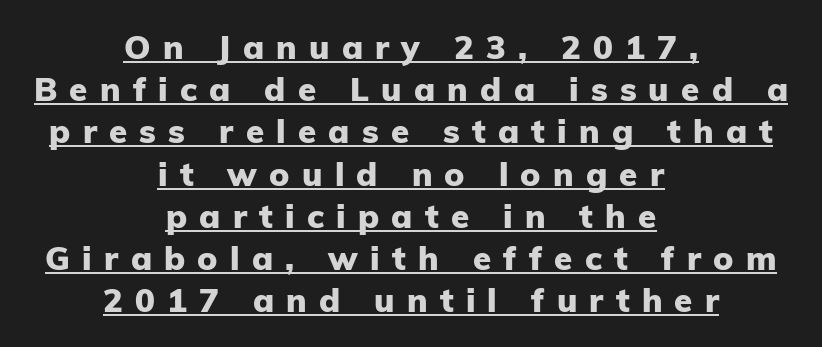
{"serif": "no", "italic": "no", "bold": "yes", "weight": "heavy", "width": "normal", "stroke_contrast": "low", "x_height": "medium", "monospaced": "no", "underline": "yes", "align": "center", "line_spacing": "normal", "line_spacing_ratio": 1.28, "letter_spacing": "wide", "letter_spacing_em": 0.37, "glyph_px": 33}
